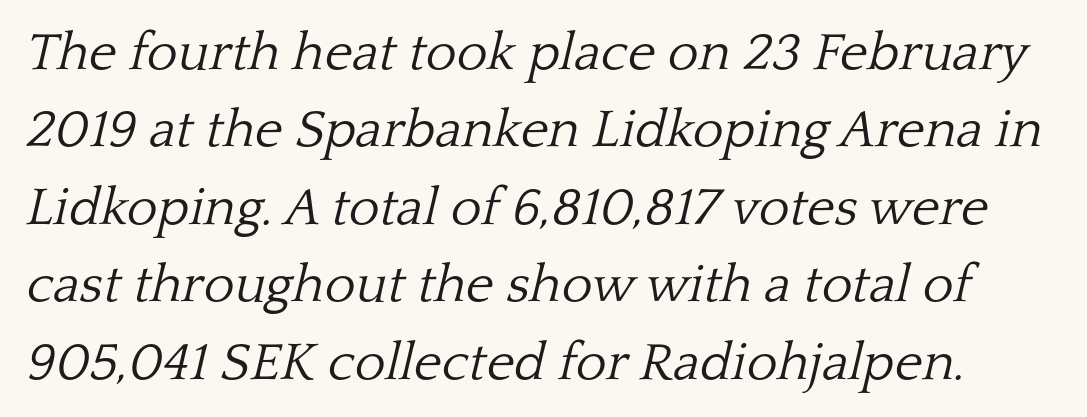
Q: Is the text bold? A: No.
Q: Is the text italic (slanted)? A: Yes, it leans right by about 13 degrees.
Q: Is the typeface a serif or a sans-serif typeface? A: Serif.
Q: Is the text underlined? A: No.
Q: Is the spacing between letters normal or unusually wide? A: Normal.
Q: Is the spacing between lines tight, normal or loose? A: Normal.
Q: Width (condensed, normal, or wide)? A: Normal.
Q: Stroke contrast? A: Low.
Q: x-height? A: Medium.
Q: Monospaced? A: No.
